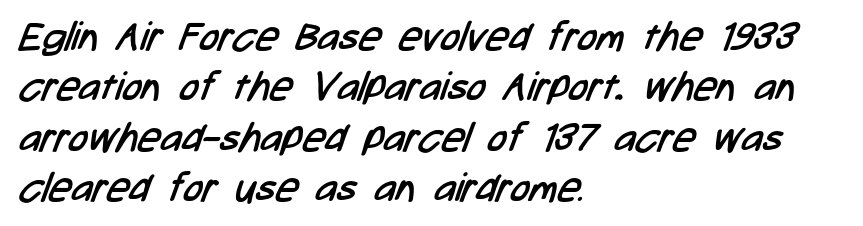
Q: Is the text bold? A: No.
Q: Is the typeface a serif or a sans-serif typeface? A: Sans-serif.
Q: Is the text underlined? A: No.
Q: How is the paragraph aligned? A: Left-aligned.
Q: Is the spacing between letters normal or unusually wide? A: Normal.
Q: Is the spacing between lines tight, normal or loose? A: Normal.
Q: Width (condensed, normal, or wide)? A: Condensed.
Q: Stroke contrast? A: Low.
Q: x-height? A: Medium.
Q: Monospaced? A: No.
